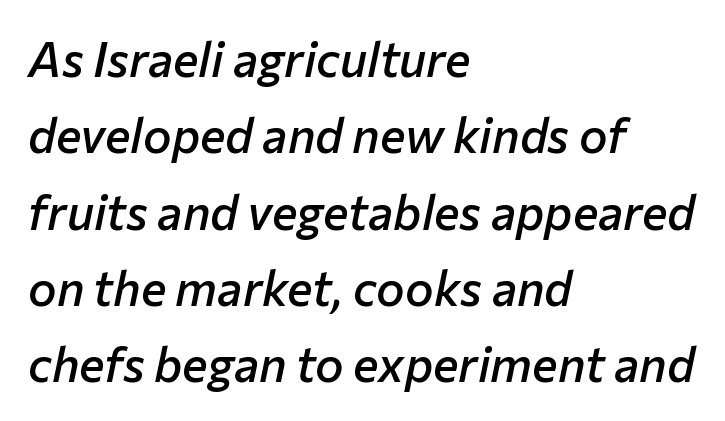
Is the block centered? No — it sits flush against the left margin. This sample uses plain, unmodified letter spacing. Designer's note — italics engaged. These words are printed semibold, heavier than regular yet not bold.
